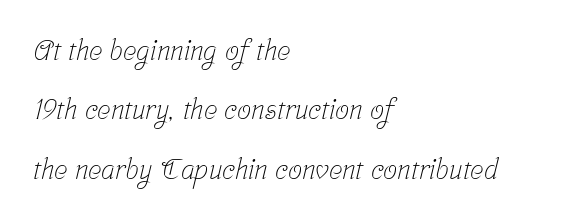
{"serif": "yes", "bold": "no", "weight": "light", "width": "condensed", "stroke_contrast": "low", "x_height": "medium", "monospaced": "no", "underline": "no", "align": "left", "line_spacing": "loose", "line_spacing_ratio": 2.12, "letter_spacing": "normal", "letter_spacing_em": 0.0, "glyph_px": 28}
